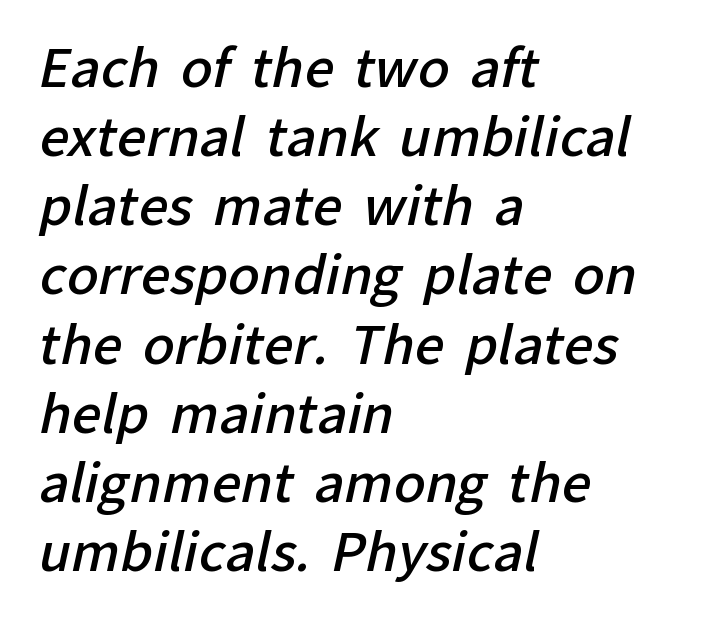
Casual observation: everything's shoved over to the left. This rendering leaves character spacing at its baseline value. The passage shown is typed in a proportional face where columns would drift. These lines carry some extra weight — a demibold, not a full bold. Honestly, the row spacing looks completely unremarkable. Clear beneath every line of the passage.
